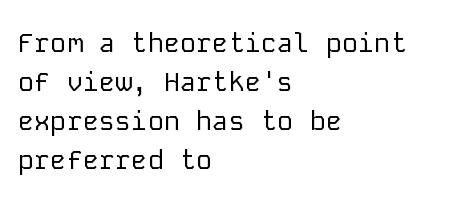
The image shows 27 px text type, upright; set left-aligned, normal line spacing (1.45x), normal letter spacing, not underlined.
